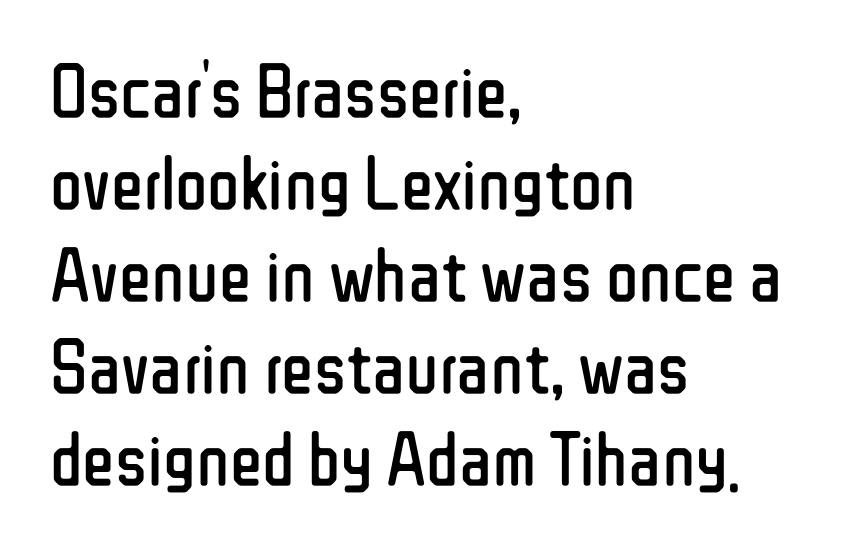
The image shows 76 px regular-weight, condensed sans-serif type, upright; set left-aligned, line spacing 1.21x, normal letter spacing, not underlined; low stroke contrast and a medium x-height.
